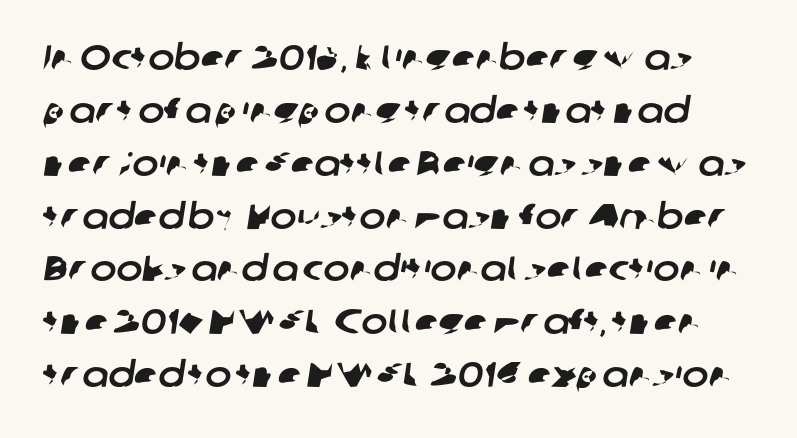
I'd call this a sans setting — the letters go barefoot. These lines sit exactly where default settings would place them. The line texture is even and compact thanks to regular tracking. The area under the type is left untouched.
